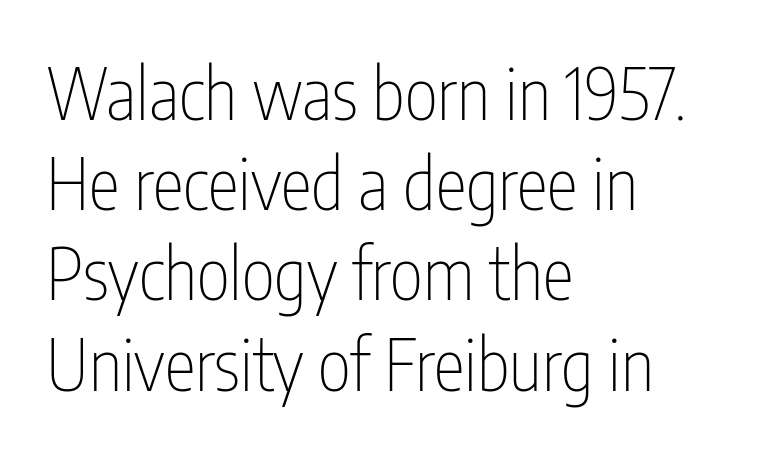
{"serif": "no", "italic": "no", "bold": "no", "weight": "thin", "width": "condensed", "stroke_contrast": "low", "x_height": "medium", "monospaced": "no", "underline": "no", "align": "left", "line_spacing": "normal", "line_spacing_ratio": 1.27, "letter_spacing": "normal", "letter_spacing_em": 0.0, "glyph_px": 71}
